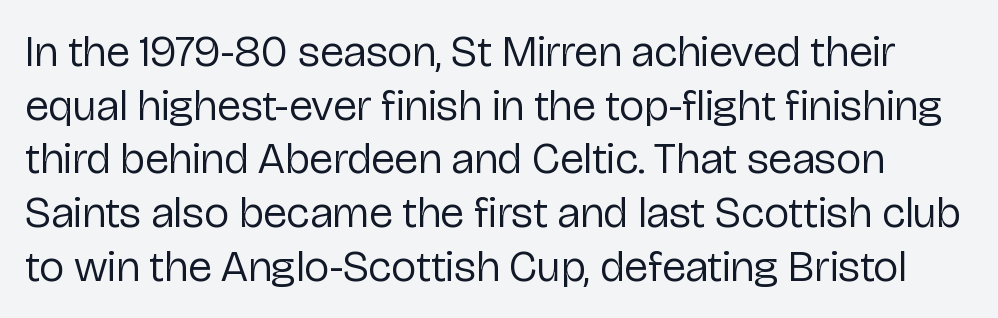
Is this a fixed-width face? No — the glyphs have proportional, varying widths. Stems and bowls with no extra thickness — not bold. The tracking reads as untouched default to a designer's eye. Vertical strokes here are truly vertical. To sum up the face: it is a sans, with no serifs.
